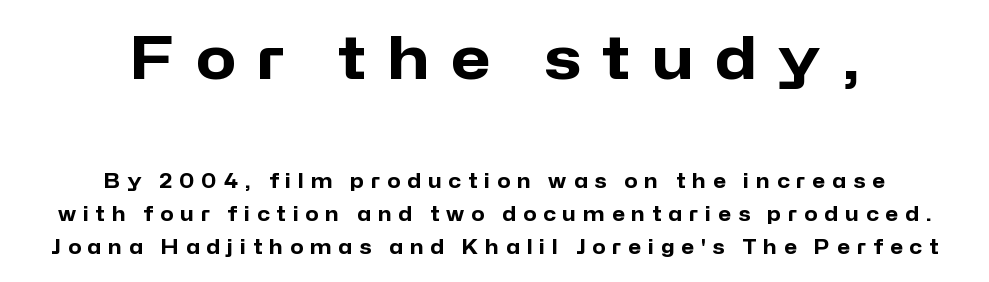
Q: Is the text bold? A: Yes.
Q: Is the text italic (slanted)? A: No, it is upright.
Q: Is the typeface a serif or a sans-serif typeface? A: Sans-serif.
Q: Is the text underlined? A: No.
Q: How is the paragraph aligned? A: Centered.
Q: Is the spacing between letters normal or unusually wide? A: Unusually wide.
Q: Which block of text is set in a larger size, the first (top) or the second (bottom)? A: The first (top) one.
Q: Width (condensed, normal, or wide)? A: Normal.
Q: Stroke contrast? A: Low.
Q: x-height? A: Medium.
Q: Monospaced? A: No.
